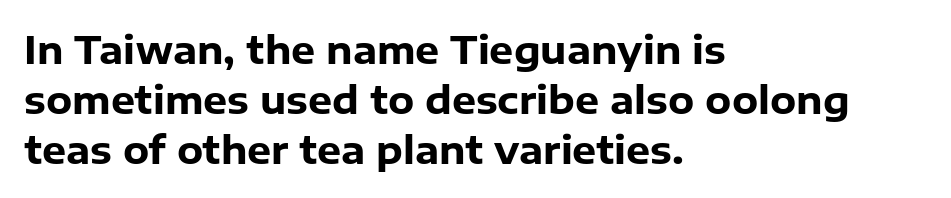
The image shows 38 px heavy sans-serif type, upright; set left-aligned, normal line spacing (1.32x), normal letter spacing, not underlined; low stroke contrast and a medium x-height.
